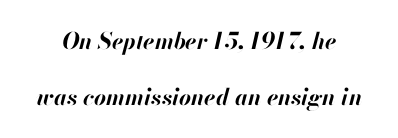
{"italic": "yes", "lean": "right", "slant_degrees": 13, "bold": "yes", "underline": "no", "line_spacing": "loose", "line_spacing_ratio": 2.43, "letter_spacing": "normal", "letter_spacing_em": 0.0, "glyph_px": 23}
